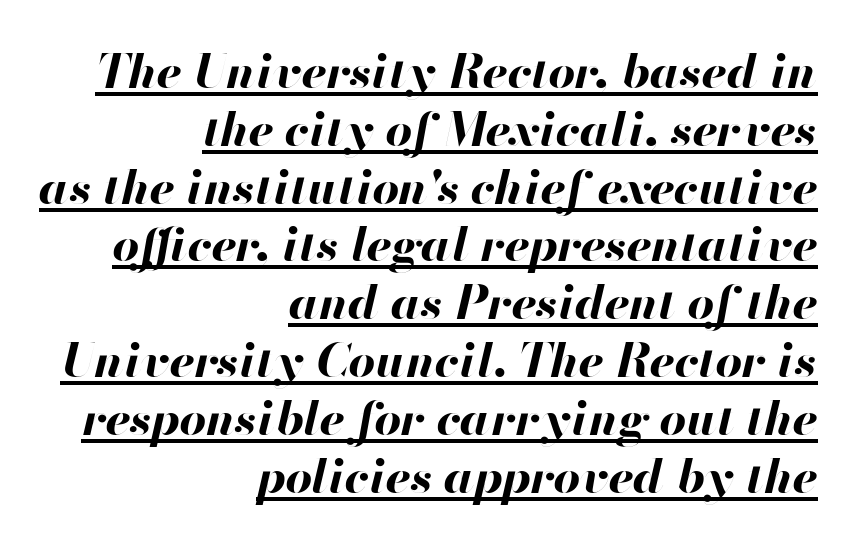
The image shows 47 px bold type, italic (leaning right); set right-aligned, line spacing 1.23x, normal letter spacing, underlined; high stroke contrast and a small x-height.
